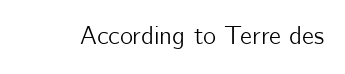
If you drew a line through each stem, it would be perfectly vertical. Characters follow at the spacing the type designer built in. The words here are not underlined.
